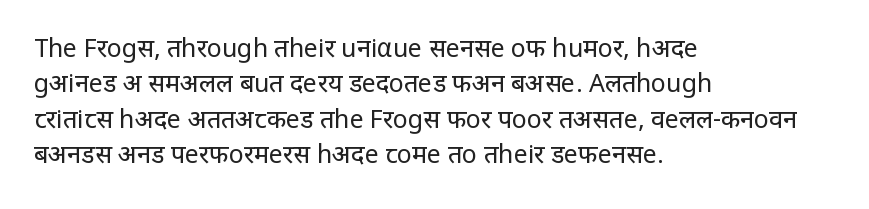
{"italic": "no", "bold": "no", "underline": "no", "align": "left", "line_spacing": "normal", "line_spacing_ratio": 1.42, "letter_spacing": "normal", "letter_spacing_em": 0.0, "glyph_px": 25}
